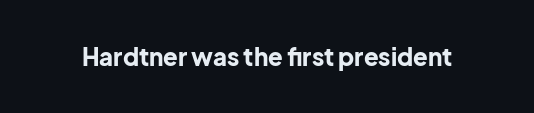
What stands out about the letter spacing? Nothing — it is the standard amount. Upright lettering throughout. Bold? Absolutely — the strokes are thick and heavy. The glyphs are unaccompanied by any horizontal stroke below them.
